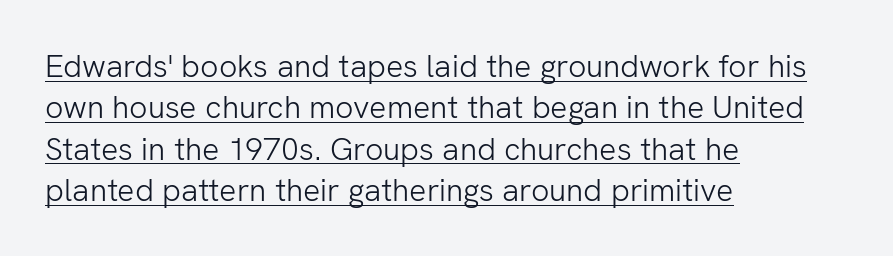
{"serif": "no", "italic": "no", "bold": "no", "weight": "light", "width": "normal", "stroke_contrast": "low", "x_height": "medium", "monospaced": "no", "underline": "yes", "align": "left", "line_spacing": "normal", "line_spacing_ratio": 1.29, "letter_spacing": "normal", "letter_spacing_em": 0.0, "glyph_px": 32}
